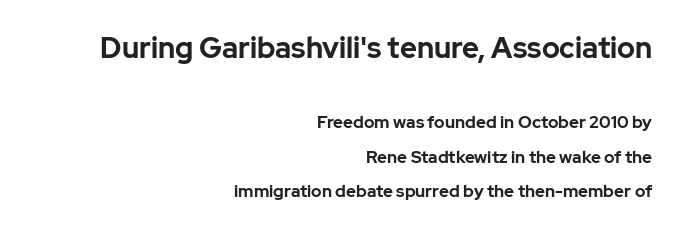
Q: Is the text bold? A: Yes.
Q: Is the text italic (slanted)? A: No, it is upright.
Q: Is the typeface a serif or a sans-serif typeface? A: Sans-serif.
Q: Is the text underlined? A: No.
Q: How is the paragraph aligned? A: Right-aligned.
Q: Is the spacing between letters normal or unusually wide? A: Normal.
Q: Is the spacing between lines tight, normal or loose? A: Loose.
Q: Which block of text is set in a larger size, the first (top) or the second (bottom)? A: The first (top) one.
Q: Width (condensed, normal, or wide)? A: Normal.
Q: Stroke contrast? A: Low.
Q: x-height? A: Medium.
Q: Monospaced? A: No.
